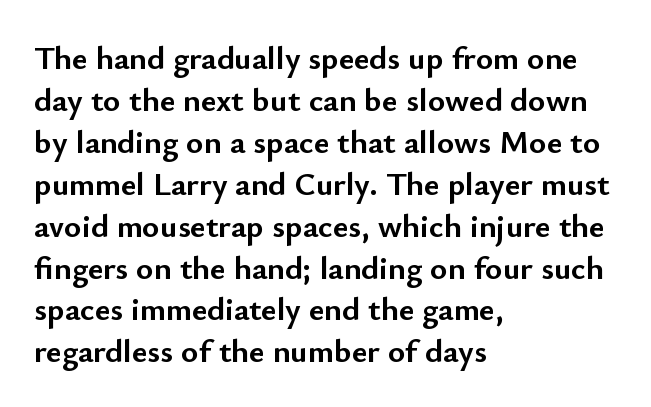
{"serif": "no", "italic": "no", "bold": "yes", "weight": "semibold", "width": "normal", "stroke_contrast": "low", "x_height": "small", "monospaced": "no", "underline": "no", "align": "left", "line_spacing": "normal", "line_spacing_ratio": 1.27, "letter_spacing": "normal", "letter_spacing_em": 0.0, "glyph_px": 33}
